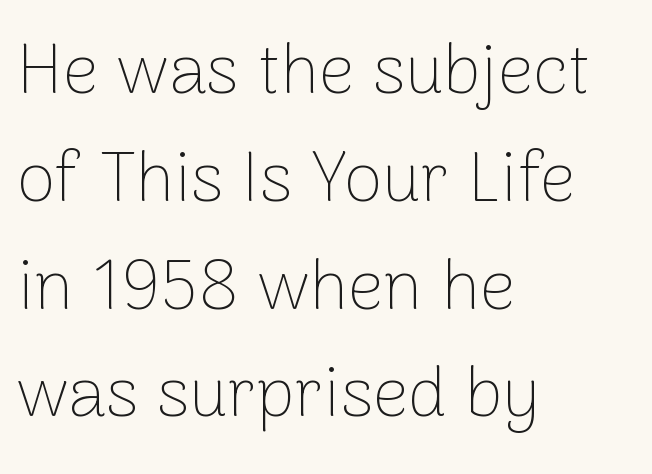
Q: Is the text bold? A: No.
Q: Is the text italic (slanted)? A: No, it is upright.
Q: Is the typeface a serif or a sans-serif typeface? A: Sans-serif.
Q: Is the text underlined? A: No.
Q: How is the paragraph aligned? A: Left-aligned.
Q: Is the spacing between letters normal or unusually wide? A: Normal.
Q: Is the spacing between lines tight, normal or loose? A: Normal.
Q: Width (condensed, normal, or wide)? A: Normal.
Q: Stroke contrast? A: Low.
Q: x-height? A: Medium.
Q: Monospaced? A: No.
